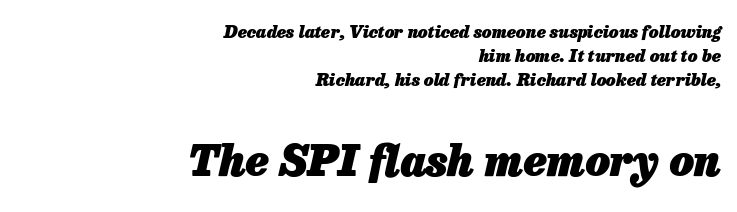
The image shows 43 px heavy type, italic (leaning right); set right-aligned, normal line spacing (1.41x), normal letter spacing, not underlined; the second (bottom) block is 2.53x larger; low stroke contrast and a medium x-height.
